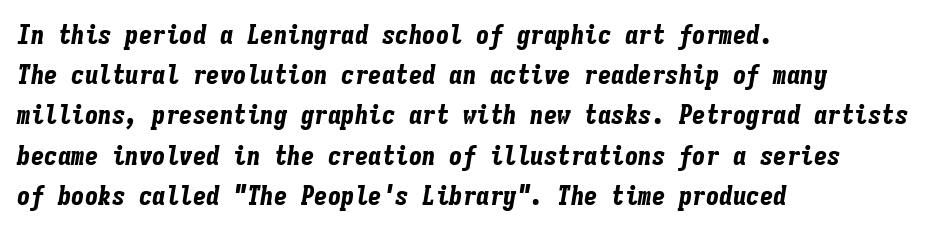
The image shows 27 px bold type, italic (leaning right); set left-aligned, normal line spacing (1.49x), normal letter spacing, not underlined.
